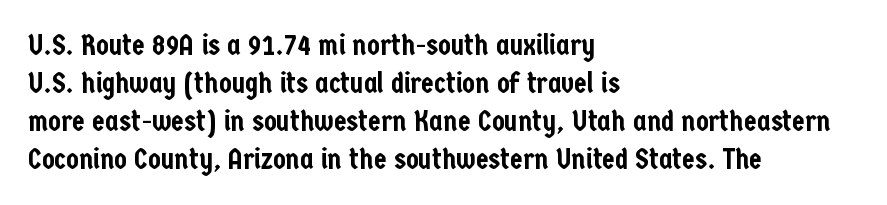
The image shows 29 px condensed sans-serif type, upright; set left-aligned, normal line spacing (1.31x), normal letter spacing, not underlined; low stroke contrast and a medium x-height.
